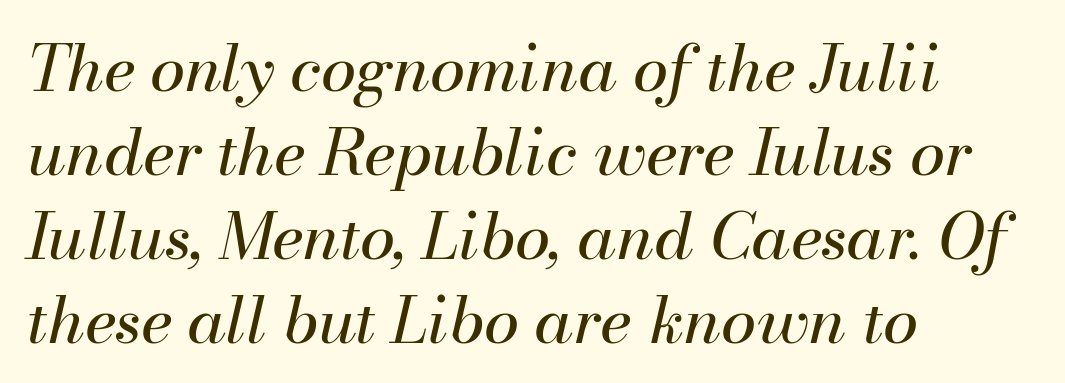
Is there much room between lines? A standard amount, neither cramped nor airy. Spacing between characters is what you'd get straight out of the box. Heaviness? Minimal to ordinary, like unemphasized prose. This sample has the flowing, uneven cadence of proportional lettering. Line beginnings align vertically; line endings do not.
